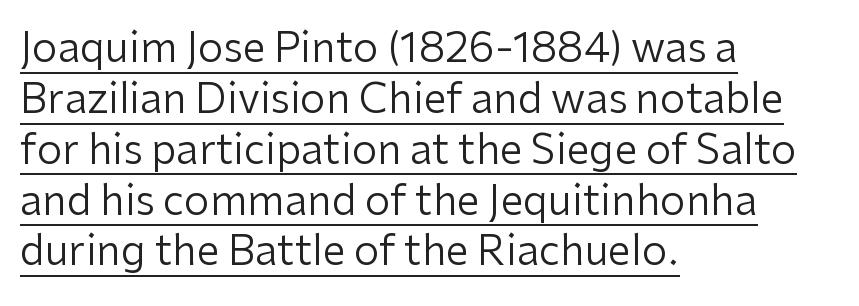
No feet cap the strokes, marking this as sans-serif type. In terms of letterspacing, this is plain default setting. Does the lettering tilt? It doesn't — this is upright. No chunkiness to these letters — they're not bold. Has an underline been added? It has.
